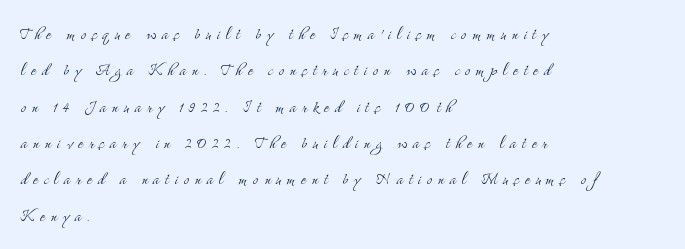
Q: Is the text bold? A: No.
Q: Is the text italic (slanted)? A: Yes.
Q: Is the text underlined? A: No.
Q: How is the paragraph aligned? A: Left-aligned.
Q: Is the spacing between letters normal or unusually wide? A: Unusually wide.
